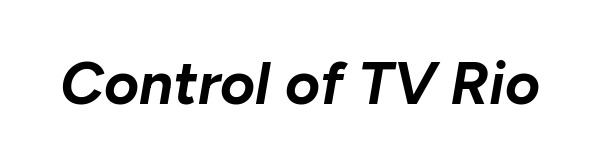
Tracking here is standard; glyphs follow each other at the usual distance. Weight check: bold — yes, fully. Descender tails drop into unmarked territory. This sample has the flowing, uneven cadence of proportional lettering. Notice how the stems are inclined rather than vertical — that's the hallmark of italics.
